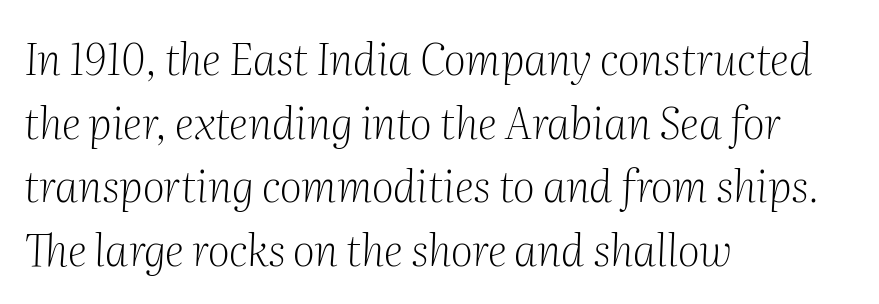
Q: Is the text bold? A: No.
Q: Is the text italic (slanted)? A: Yes, it leans right by about 2 degrees.
Q: Is the typeface a serif or a sans-serif typeface? A: Serif.
Q: Is the text underlined? A: No.
Q: How is the paragraph aligned? A: Left-aligned.
Q: Is the spacing between letters normal or unusually wide? A: Normal.
Q: Is the spacing between lines tight, normal or loose? A: Normal.
Q: Width (condensed, normal, or wide)? A: Normal.
Q: Stroke contrast? A: Medium.
Q: x-height? A: Medium.
Q: Monospaced? A: No.
